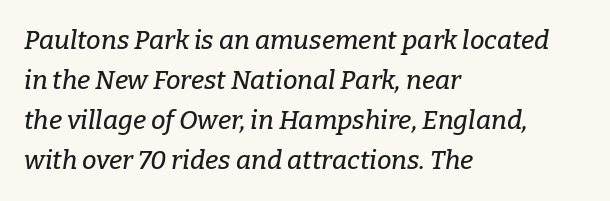
Is the block centered? No — it sits flush against the left margin. Lines of text with bare space underneath. A typesetter would call this zero additional tracking. Is the type slanted? Yes — the strokes lean at a clear angle. Notice how descenders clear the ascenders below comfortably — that's standard leading.
